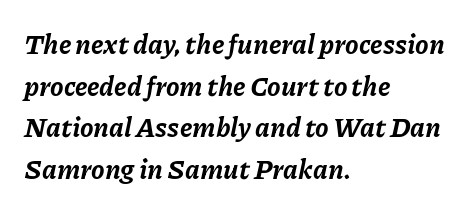
Q: Is the text bold? A: Yes.
Q: Is the text italic (slanted)? A: Yes, it leans right by about 11 degrees.
Q: Is the text underlined? A: No.
Q: How is the paragraph aligned? A: Left-aligned.
Q: Is the spacing between letters normal or unusually wide? A: Normal.
Q: Is the spacing between lines tight, normal or loose? A: Normal.
